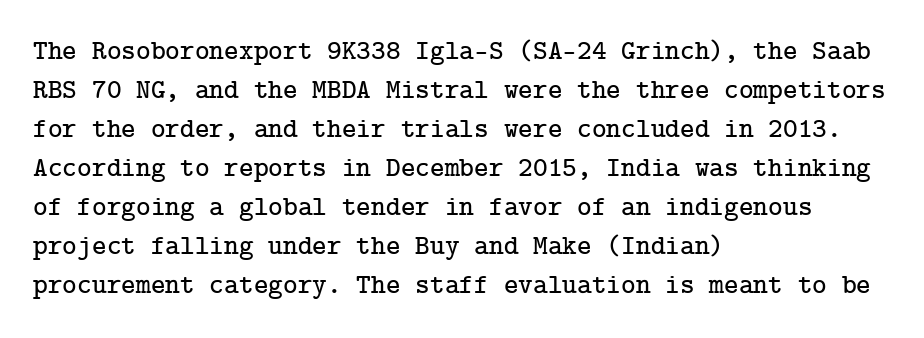
{"serif": "yes", "italic": "no", "width": "normal", "stroke_contrast": "low", "x_height": "medium", "underline": "no", "align": "left", "line_spacing": "normal", "line_spacing_ratio": 1.39, "letter_spacing": "normal", "letter_spacing_em": 0.0, "glyph_px": 28}
